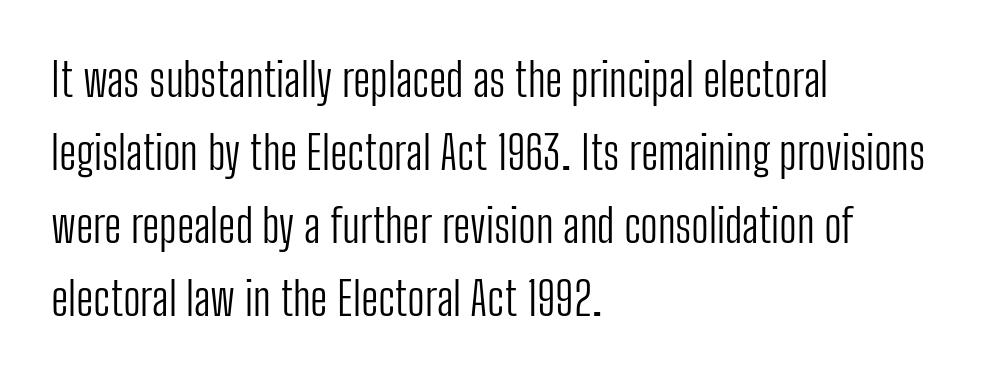
Q: Is the text bold? A: No.
Q: Is the text italic (slanted)? A: No, it is upright.
Q: Is the typeface a serif or a sans-serif typeface? A: Sans-serif.
Q: Is the text underlined? A: No.
Q: How is the paragraph aligned? A: Left-aligned.
Q: Is the spacing between letters normal or unusually wide? A: Normal.
Q: Is the spacing between lines tight, normal or loose? A: Normal.
Q: Width (condensed, normal, or wide)? A: Condensed.
Q: Stroke contrast? A: Low.
Q: x-height? A: Medium.
Q: Monospaced? A: No.
